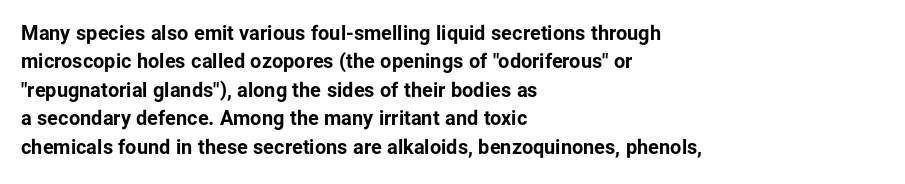
Has an underline been added? It has not. Here the glyphs are tracked normally, forming tight word shapes. Compared with typical paragraphs, the rows here are spaced about the same. The characters look thick and weighty, a clear bold.
